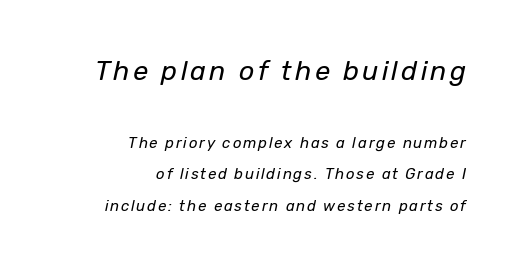
Q: Is the text bold? A: No.
Q: Is the text italic (slanted)? A: Yes, it leans right by about 12 degrees.
Q: Is the text underlined? A: No.
Q: How is the paragraph aligned? A: Right-aligned.
Q: Is the spacing between lines tight, normal or loose? A: Loose.
Q: Which block of text is set in a larger size, the first (top) or the second (bottom)? A: The first (top) one.
